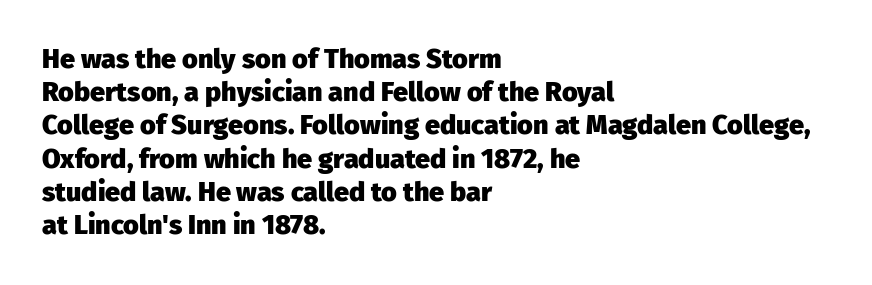
Q: Is the text bold? A: Yes.
Q: Is the text italic (slanted)? A: No, it is upright.
Q: Is the text underlined? A: No.
Q: How is the paragraph aligned? A: Left-aligned.
Q: Is the spacing between letters normal or unusually wide? A: Normal.
